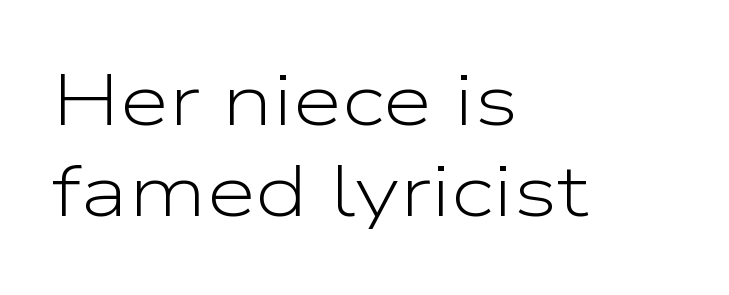
The image shows 72 px light, wide sans-serif type, upright; set left-aligned, normal line spacing (1.27x), normal letter spacing, not underlined; low stroke contrast and a medium x-height.
